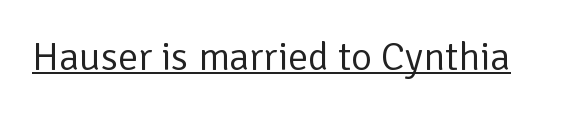
{"serif": "no", "italic": "no", "bold": "no", "weight": "regular", "width": "normal", "stroke_contrast": "low", "x_height": "medium", "monospaced": "no", "underline": "yes", "letter_spacing": "normal", "letter_spacing_em": 0.0, "glyph_px": 40}
